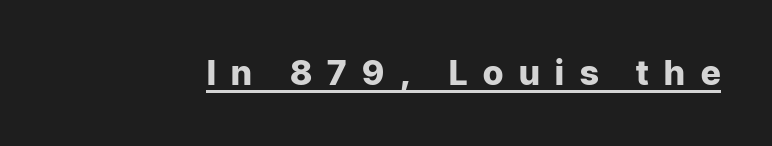
Unlike a traditional serif, this face leaves its strokes unadorned. The specimen reads as upright at a glance. I'd describe the lettering as bold — thick and assertive. The rendering uses natural spacing where letterforms have individual widths.
